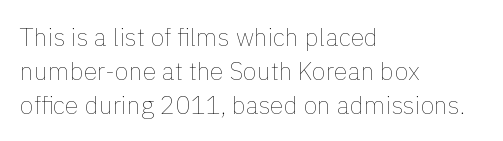
Q: Is the text bold? A: No.
Q: Is the text italic (slanted)? A: No, it is upright.
Q: Is the text underlined? A: No.
Q: How is the paragraph aligned? A: Left-aligned.
Q: Is the spacing between letters normal or unusually wide? A: Normal.
Q: Is the spacing between lines tight, normal or loose? A: Normal.
